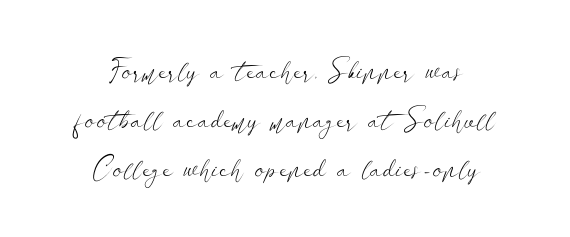
The tracking reads as untouched default to a designer's eye. The lines are quadded center. Evenly set lines give the paragraph a standard silhouette.
